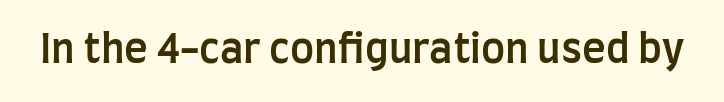
Q: Is the text bold? A: Semi-bold.
Q: Is the text italic (slanted)? A: No, it is upright.
Q: Is the typeface a serif or a sans-serif typeface? A: Sans-serif.
Q: Is the text underlined? A: No.
Q: Is the spacing between letters normal or unusually wide? A: Normal.
Q: Width (condensed, normal, or wide)? A: Condensed.
Q: Stroke contrast? A: Low.
Q: x-height? A: Large.
Q: Monospaced? A: No.
